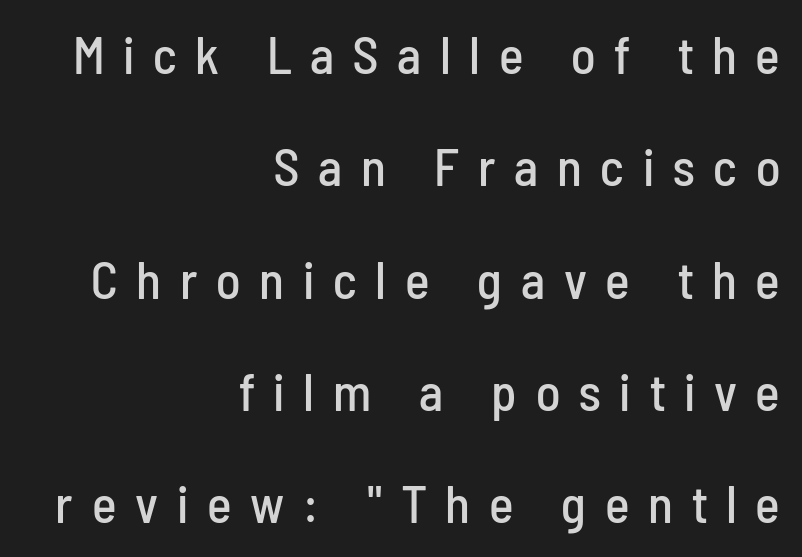
The image shows 52 px condensed sans-serif type, upright; set right-aligned, loose line spacing (2.16x), unusually wide letter spacing (+0.36 em), not underlined; low stroke contrast and a medium x-height.
